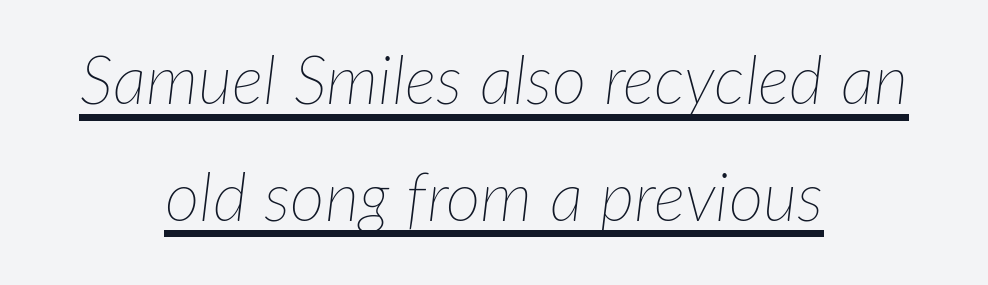
Q: Is the text bold? A: No.
Q: Is the text italic (slanted)? A: Yes, it leans right by about 7 degrees.
Q: Is the text underlined? A: Yes.
Q: How is the paragraph aligned? A: Centered.
Q: Is the spacing between letters normal or unusually wide? A: Normal.
Q: Width (condensed, normal, or wide)? A: Normal.
Q: Stroke contrast? A: Low.
Q: x-height? A: Medium.
Q: Monospaced? A: No.
